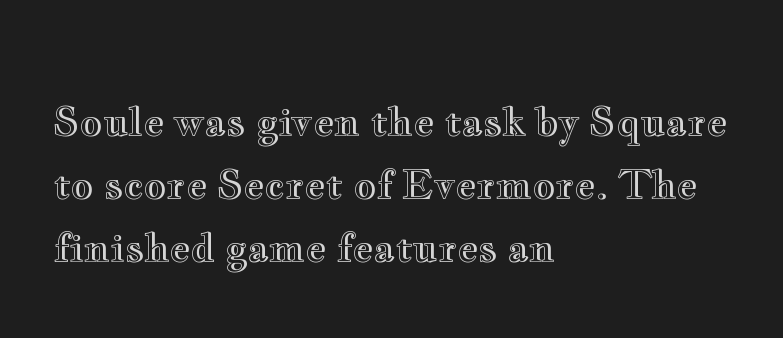
{"italic": "no", "width": "wide", "x_height": "small", "monospaced": "no", "underline": "no", "align": "left", "line_spacing": "normal", "line_spacing_ratio": 1.61, "letter_spacing": "normal", "letter_spacing_em": 0.0, "glyph_px": 39}
